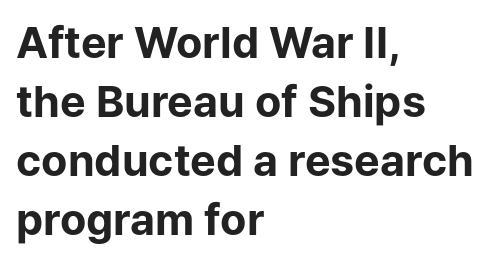
In terms of posture, this sample is upright. Check under the words: just untouched page. Check where the strokes stop: nothing finishes them off — pure sans. Compared with typical paragraphs, the rows here are spaced about the same. Caption: multi-line text, flush left, ragged right. The face used here is rendered with its standard letterfit.
